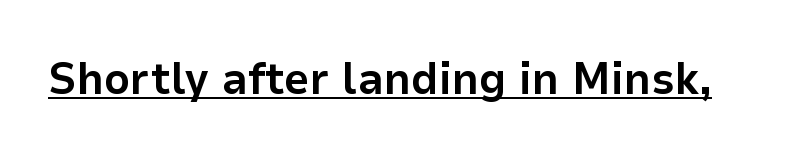
Q: Is the text bold? A: Yes.
Q: Is the text italic (slanted)? A: No, it is upright.
Q: Is the typeface a serif or a sans-serif typeface? A: Sans-serif.
Q: Is the text underlined? A: Yes.
Q: Is the spacing between letters normal or unusually wide? A: Normal.
Q: Width (condensed, normal, or wide)? A: Normal.
Q: Stroke contrast? A: Low.
Q: x-height? A: Medium.
Q: Monospaced? A: No.
